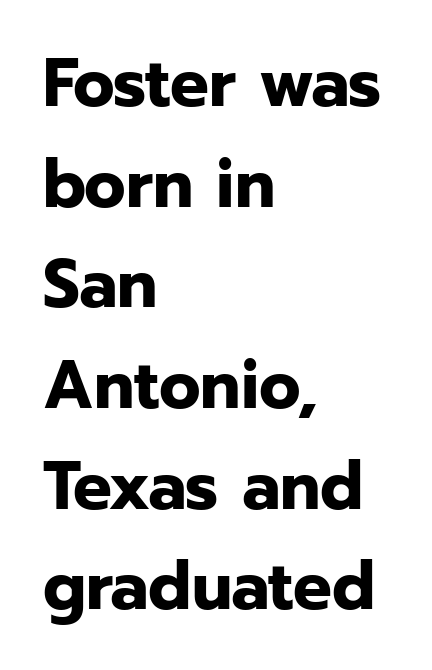
{"serif": "no", "italic": "no", "bold": "yes", "weight": "bold", "width": "normal", "stroke_contrast": "low", "x_height": "medium", "monospaced": "no", "underline": "no", "align": "left", "line_spacing": "normal", "line_spacing_ratio": 1.48, "letter_spacing": "normal", "letter_spacing_em": 0.0, "glyph_px": 68}
